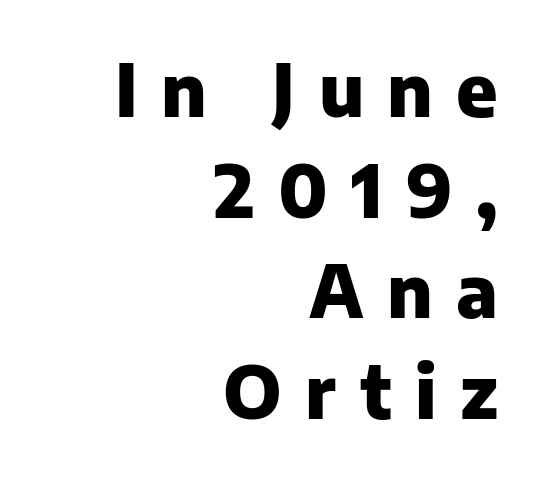
The image shows 73 px heavy sans-serif type, upright; set right-aligned, normal line spacing (1.38x), unusually wide letter spacing (+0.32 em), not underlined; low stroke contrast and a medium x-height.
